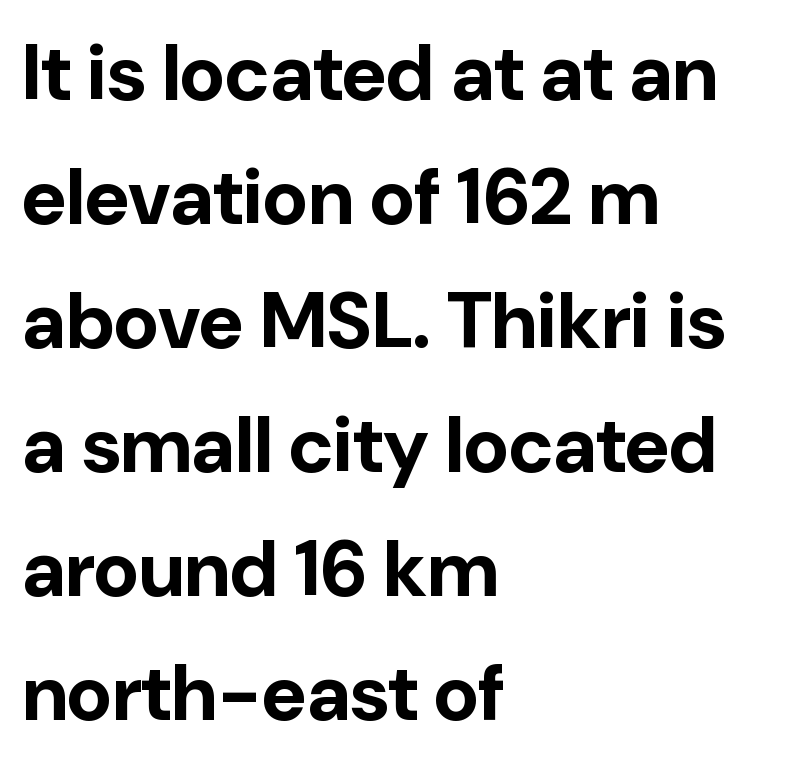
{"serif": "no", "italic": "no", "bold": "yes", "weight": "bold", "width": "normal", "stroke_contrast": "low", "x_height": "medium", "monospaced": "no", "underline": "no", "align": "left", "line_spacing": "normal", "line_spacing_ratio": 1.59, "letter_spacing": "normal", "letter_spacing_em": 0.0, "glyph_px": 78}
